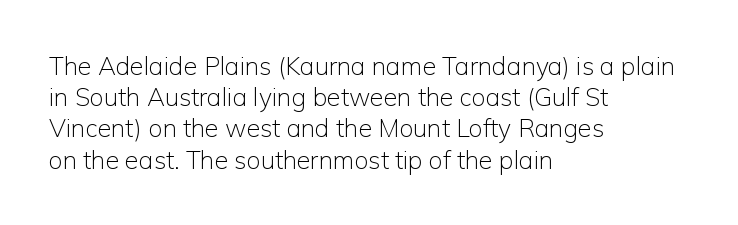
Spacing between characters is what you'd get straight out of the box. Ordinary non-slanted type is in use. The compositor pushed each line to the left boundary. Rows of type keep a routine distance in the vertical direction.
